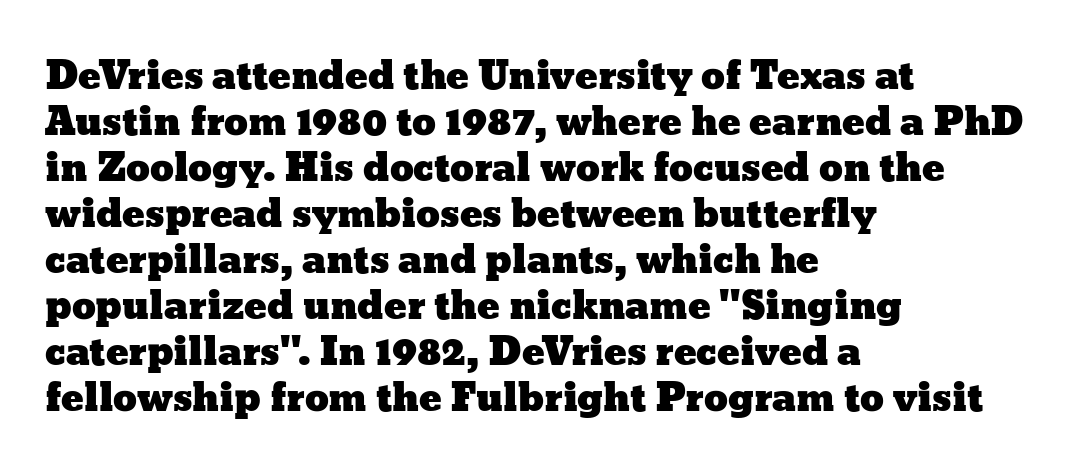
{"italic": "no", "width": "wide", "stroke_contrast": "low", "x_height": "medium", "monospaced": "no", "underline": "no", "align": "left", "line_spacing_ratio": 1.21, "letter_spacing": "normal", "letter_spacing_em": 0.0, "glyph_px": 38}
